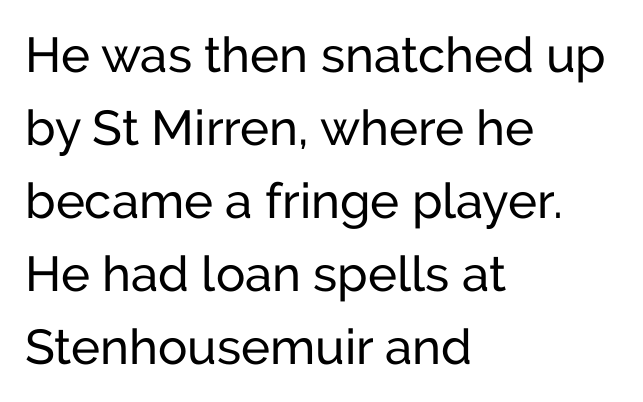
{"serif": "no", "italic": "no", "width": "normal", "stroke_contrast": "low", "x_height": "medium", "monospaced": "no", "underline": "no", "align": "left", "line_spacing": "normal", "line_spacing_ratio": 1.49, "letter_spacing": "normal", "letter_spacing_em": 0.0, "glyph_px": 49}
